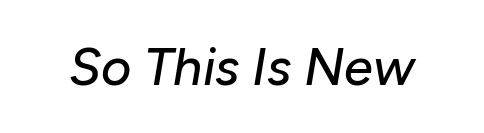
Q: Is the text italic (slanted)? A: Yes, it leans right by about 10 degrees.
Q: Is the text underlined? A: No.
Q: Is the spacing between letters normal or unusually wide? A: Normal.
Q: Width (condensed, normal, or wide)? A: Normal.
Q: Stroke contrast? A: Low.
Q: x-height? A: Medium.
Q: Monospaced? A: No.
